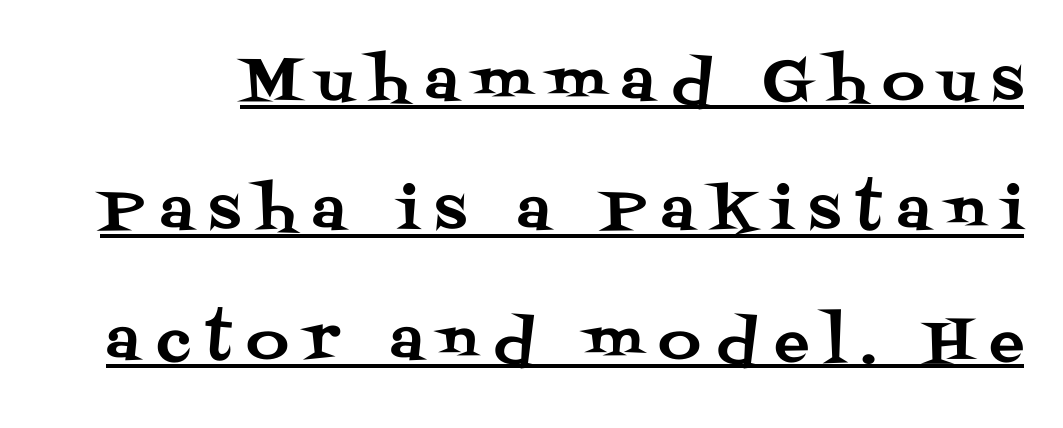
When letters stand straight like this, we call the style roman or upright. A baseline rule has been typeset under these characters. Observe the wide spacing: letters keep a clear distance from each other. Here the designer chose a conventional face with non-uniform glyph widths. Notice the wide empty band between every row — that's loose leading.
